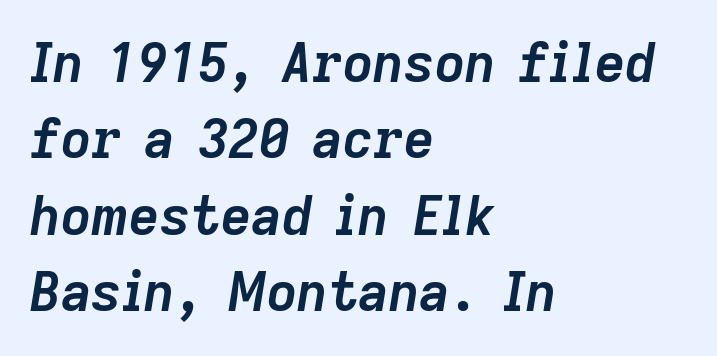
The image shows 53 px semibold type, italic (leaning right); set left-aligned, normal line spacing (1.44x), normal letter spacing, not underlined; low stroke contrast and a medium x-height.
